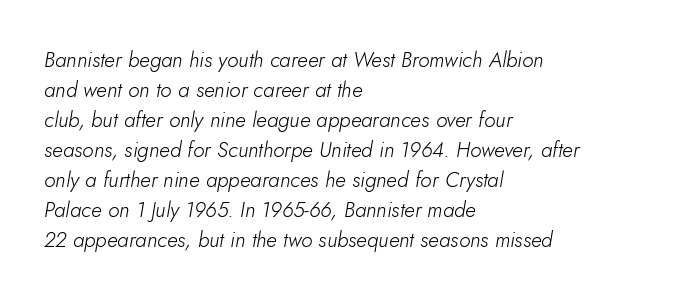
Tracking value appears to be zero — textbook default spacing. Check the space under the baseline: it is left empty. Regarding leading, the lines here are spaced in the standard way. Does the copy run flush right? No — it runs flush left. This reads as an unemphasized weight, regular at the heaviest.
